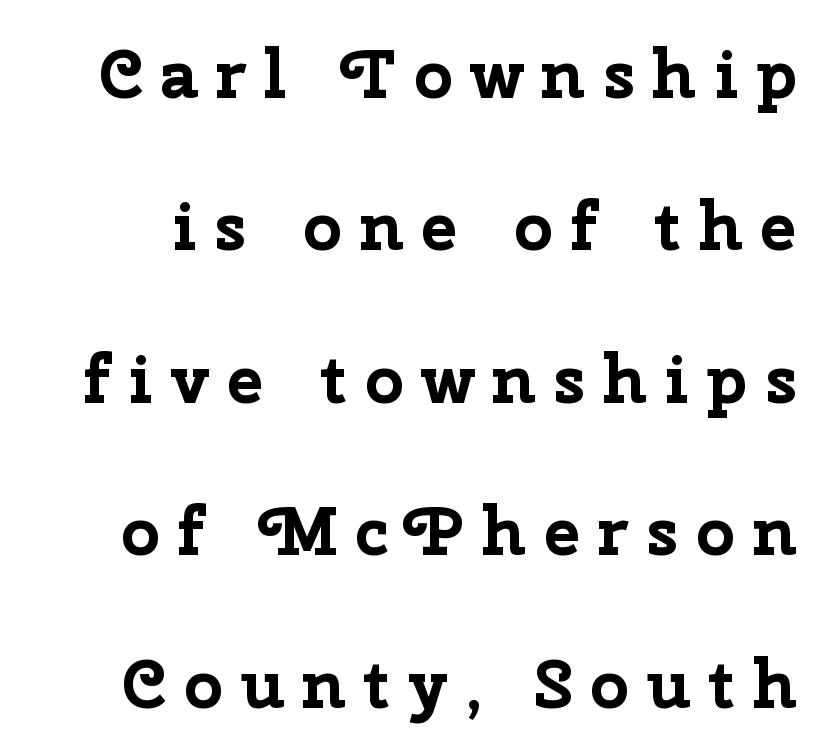
The image shows 69 px bold sans-serif type, upright; set loose line spacing (2.21x), unusually wide letter spacing (+0.25 em), not underlined; low stroke contrast and a medium x-height.
